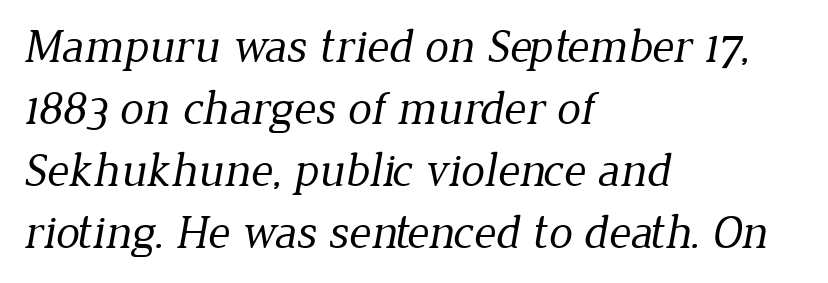
Q: Is the text bold? A: No.
Q: Is the typeface a serif or a sans-serif typeface? A: Serif.
Q: Is the text underlined? A: No.
Q: How is the paragraph aligned? A: Left-aligned.
Q: Is the spacing between letters normal or unusually wide? A: Normal.
Q: Is the spacing between lines tight, normal or loose? A: Normal.
Q: Width (condensed, normal, or wide)? A: Normal.
Q: Stroke contrast? A: Low.
Q: x-height? A: Medium.
Q: Monospaced? A: No.
